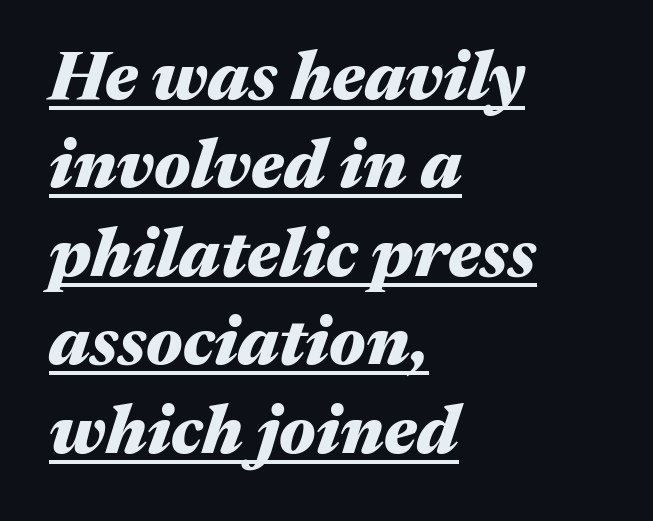
The image shows 68 px heavy, wide type, italic (leaning right); set left-aligned, normal line spacing (1.3x), normal letter spacing, underlined; medium stroke contrast and a medium x-height.
